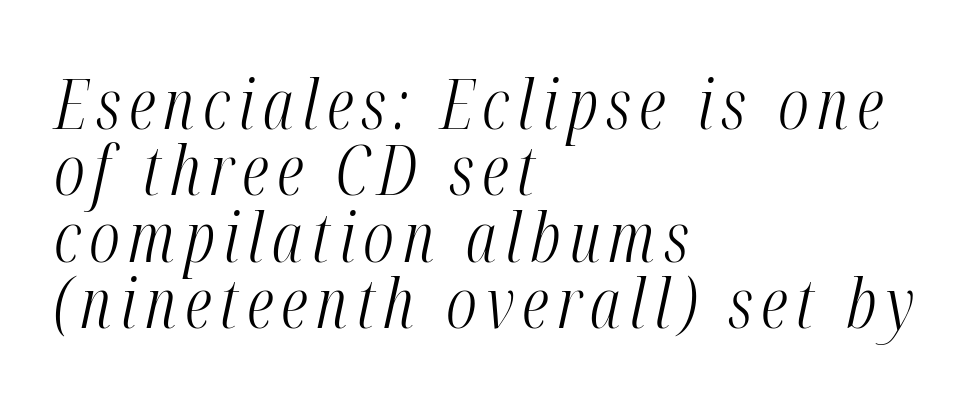
{"italic": "yes", "lean": "right", "slant_degrees": 12, "bold": "no", "weight": "light", "width": "condensed", "stroke_contrast": "medium", "x_height": "medium", "monospaced": "no", "underline": "no", "align": "left", "line_spacing": "tight", "line_spacing_ratio": 0.95, "glyph_px": 70}
